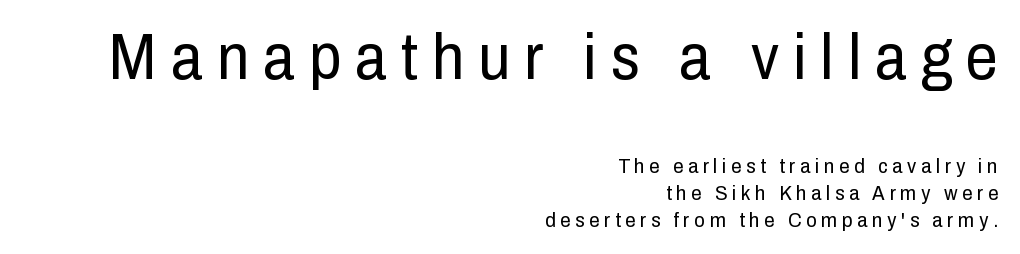
Q: Is the text bold? A: No.
Q: Is the text italic (slanted)? A: No, it is upright.
Q: Is the typeface a serif or a sans-serif typeface? A: Sans-serif.
Q: Is the text underlined? A: No.
Q: How is the paragraph aligned? A: Right-aligned.
Q: Is the spacing between letters normal or unusually wide? A: Unusually wide.
Q: Is the spacing between lines tight, normal or loose? A: Normal.
Q: Which block of text is set in a larger size, the first (top) or the second (bottom)? A: The first (top) one.
Q: Width (condensed, normal, or wide)? A: Condensed.
Q: Stroke contrast? A: Low.
Q: x-height? A: Medium.
Q: Monospaced? A: No.
